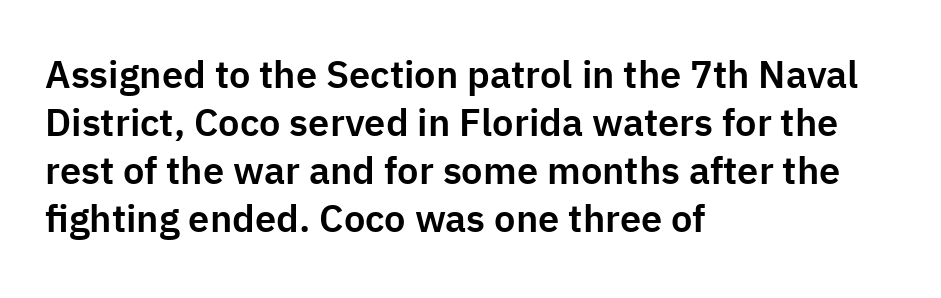
The image shows 38 px sans-serif type, upright; set left-aligned, normal line spacing (1.26x), normal letter spacing, not underlined; low stroke contrast and a medium x-height.
